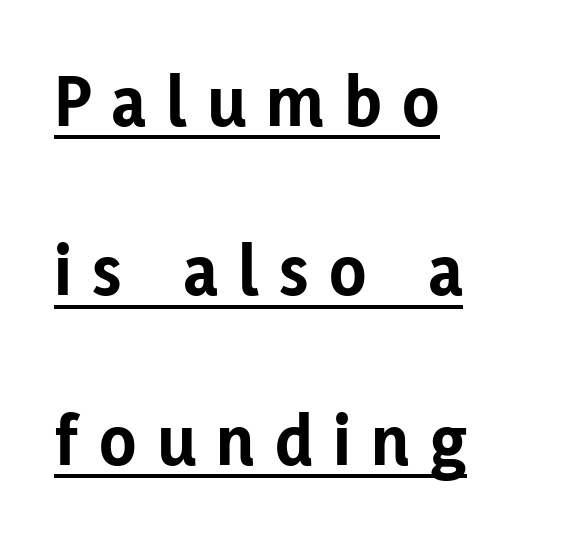
Q: Is the text bold? A: Yes.
Q: Is the text italic (slanted)? A: No, it is upright.
Q: Is the typeface a serif or a sans-serif typeface? A: Sans-serif.
Q: Is the text underlined? A: Yes.
Q: How is the paragraph aligned? A: Left-aligned.
Q: Is the spacing between letters normal or unusually wide? A: Unusually wide.
Q: Is the spacing between lines tight, normal or loose? A: Loose.
Q: Width (condensed, normal, or wide)? A: Normal.
Q: Stroke contrast? A: Low.
Q: x-height? A: Medium.
Q: Monospaced? A: No.
